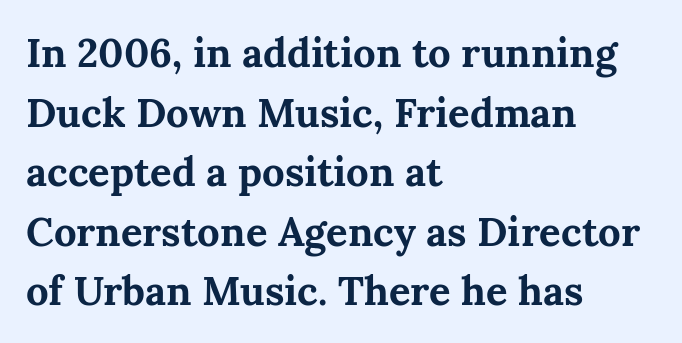
Does the type have serifs? Yes, each stem ends in a small foot. In terms of posture, this sample is upright. Set as a true bold cut, around the 700 mark. Descenders are the only things crossing below the line. This sample has the flowing, uneven cadence of proportional lettering.
